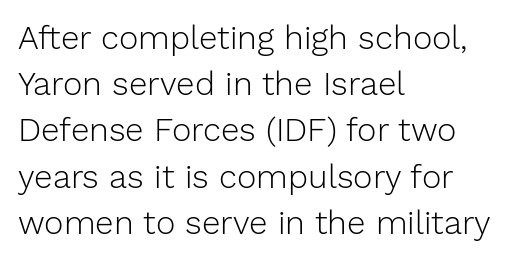
Q: Is the text bold? A: No.
Q: Is the text italic (slanted)? A: No, it is upright.
Q: Is the typeface a serif or a sans-serif typeface? A: Sans-serif.
Q: Is the text underlined? A: No.
Q: How is the paragraph aligned? A: Left-aligned.
Q: Is the spacing between letters normal or unusually wide? A: Normal.
Q: Is the spacing between lines tight, normal or loose? A: Normal.
Q: Width (condensed, normal, or wide)? A: Normal.
Q: Stroke contrast? A: Low.
Q: x-height? A: Medium.
Q: Monospaced? A: No.
